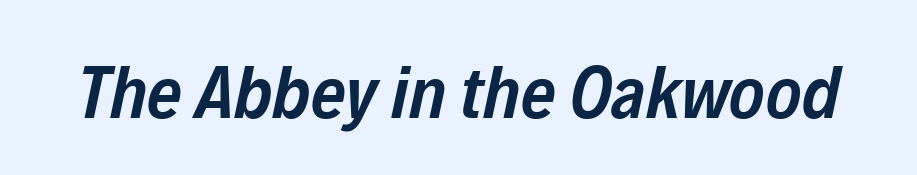
You can tell it's italic because the verticals aren't actually vertical. Summary of weight: moderately heavy, a semibold. The passage shown is not underscored anywhere. Think of a printed novel: that variable character pitch is what you see here.
